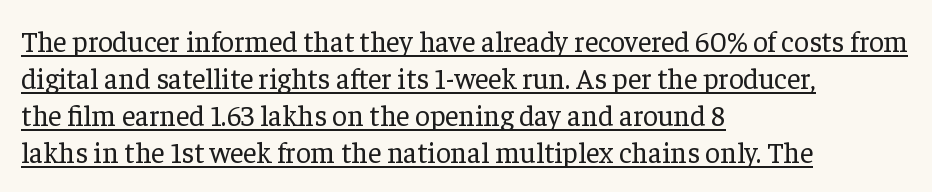
{"serif": "yes", "italic": "no", "bold": "no", "weight": "regular", "width": "normal", "stroke_contrast": "low", "x_height": "medium", "monospaced": "no", "underline": "yes", "align": "left", "line_spacing": "normal", "line_spacing_ratio": 1.28, "letter_spacing": "normal", "letter_spacing_em": 0.0, "glyph_px": 29}
